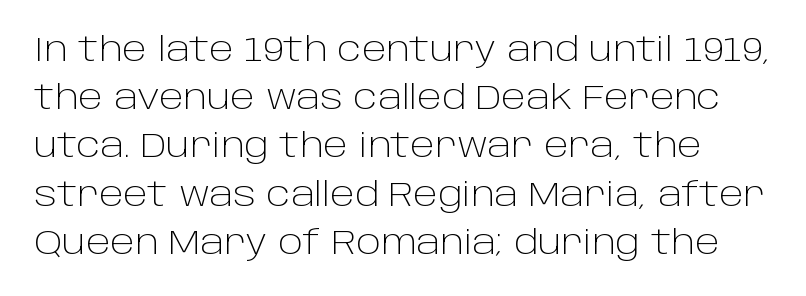
Students, note that the glyphs here touch the page at normal intervals. Unbolded letterforms with no extra heft. Underlining? Definitely not there. These lines sit exactly where default settings would place them.
